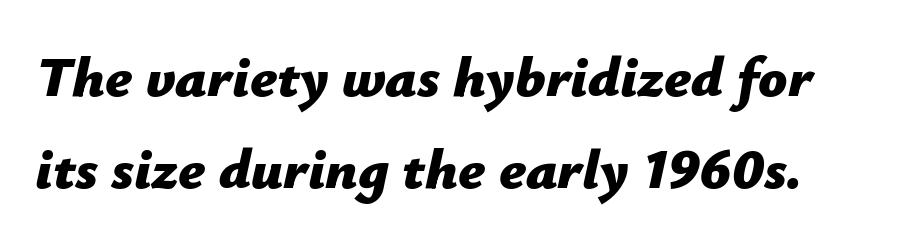
Q: Is the text bold? A: Yes.
Q: Is the text italic (slanted)? A: Yes, it leans right by about 12 degrees.
Q: Is the text underlined? A: No.
Q: Is the spacing between letters normal or unusually wide? A: Normal.
Q: Is the spacing between lines tight, normal or loose? A: Normal.
Q: Width (condensed, normal, or wide)? A: Normal.
Q: Stroke contrast? A: Low.
Q: x-height? A: Medium.
Q: Monospaced? A: No.
